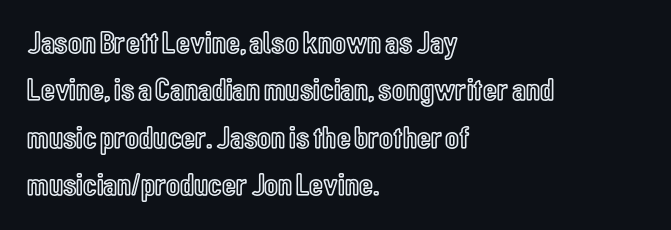
{"italic": "no", "width": "condensed", "x_height": "medium", "monospaced": "no", "underline": "no", "align": "left", "line_spacing": "normal", "line_spacing_ratio": 1.48, "letter_spacing": "normal", "letter_spacing_em": 0.0, "glyph_px": 32}
